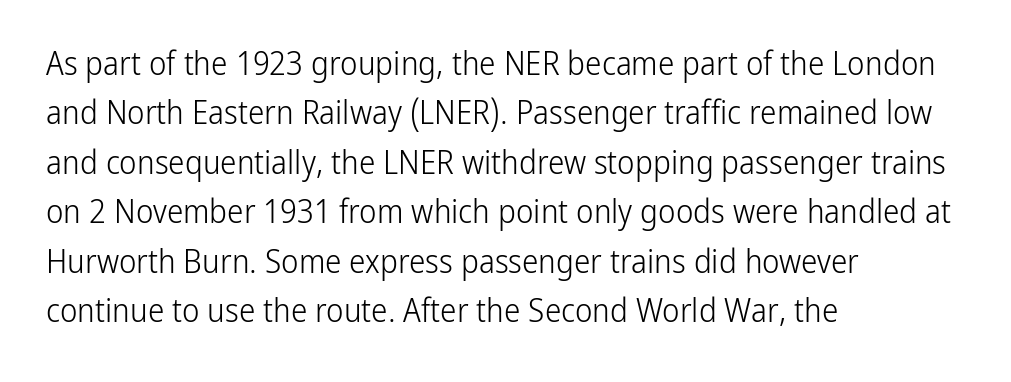
The image shows 33 px light, condensed sans-serif type, upright; set left-aligned, normal line spacing (1.5x), normal letter spacing, not underlined; low stroke contrast and a medium x-height.
